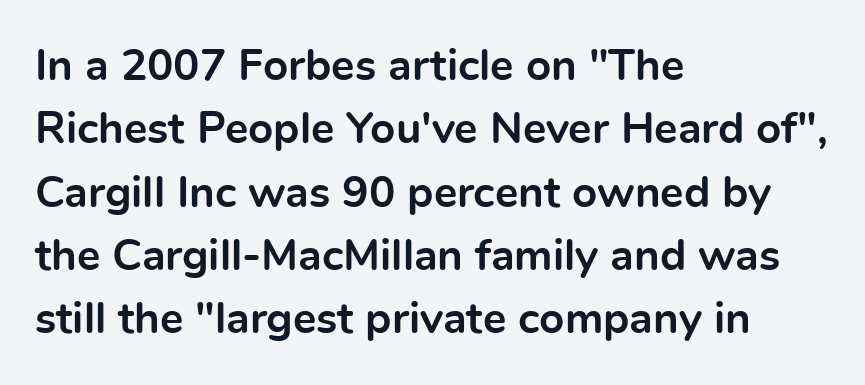
Here the designer chose a conventional face with non-uniform glyph widths. A sans-serif font was chosen for this passage. A typesetter would call this zero additional tracking. This rendering features lettering with no underline. A normal amount of white space separates one row of letters from the next. This is the regular roman posture of the typeface.
